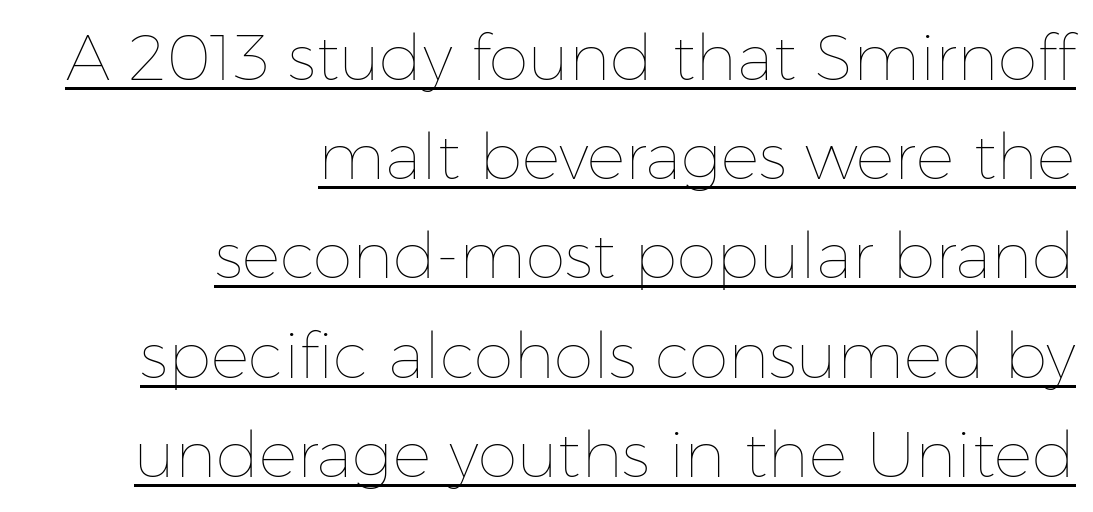
Q: Is the text bold? A: No.
Q: Is the text italic (slanted)? A: No, it is upright.
Q: Is the text underlined? A: Yes.
Q: How is the paragraph aligned? A: Right-aligned.
Q: Is the spacing between letters normal or unusually wide? A: Normal.
Q: Is the spacing between lines tight, normal or loose? A: Normal.
Q: Width (condensed, normal, or wide)? A: Normal.
Q: Stroke contrast? A: Low.
Q: x-height? A: Medium.
Q: Monospaced? A: No.
